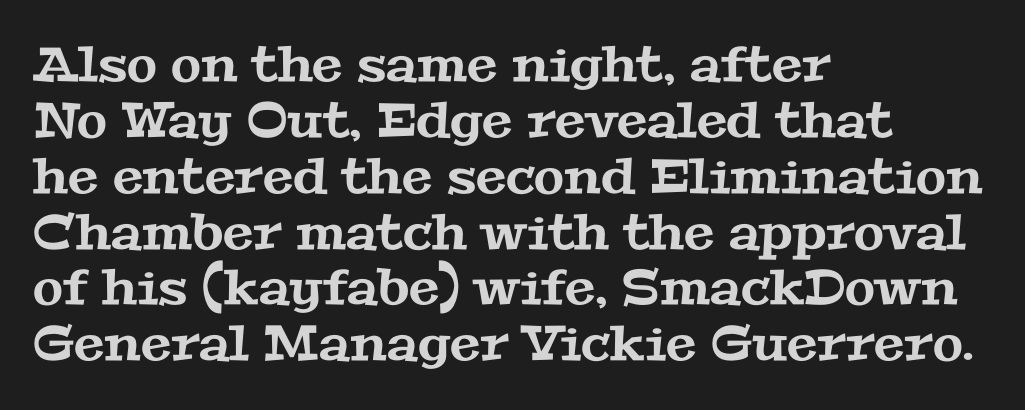
The image shows 49 px wide serif type; set left-aligned, tight line spacing (1.14x), normal letter spacing, not underlined; medium stroke contrast and a medium x-height.
